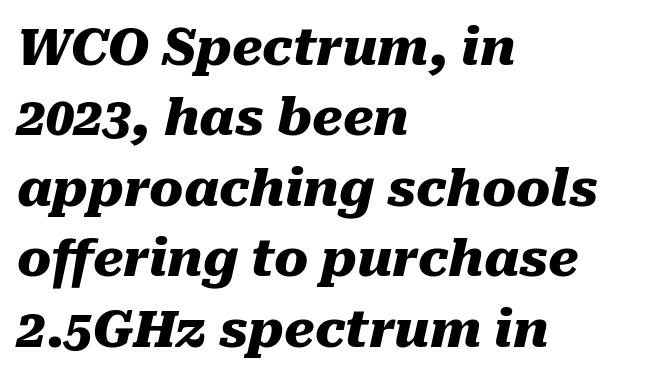
Q: Is the text bold? A: Yes.
Q: Is the text italic (slanted)? A: Yes, it leans right by about 10 degrees.
Q: Is the text underlined? A: No.
Q: How is the paragraph aligned? A: Left-aligned.
Q: Is the spacing between letters normal or unusually wide? A: Normal.
Q: Is the spacing between lines tight, normal or loose? A: Normal.
Q: Width (condensed, normal, or wide)? A: Normal.
Q: Stroke contrast? A: Medium.
Q: x-height? A: Medium.
Q: Monospaced? A: No.
